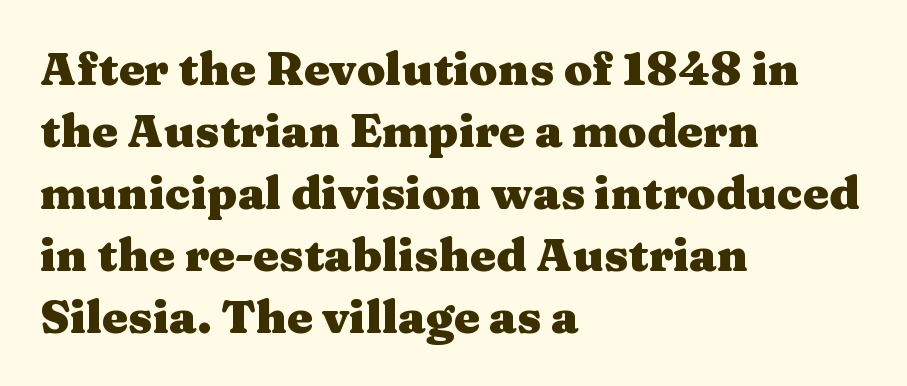
{"serif": "yes", "italic": "no", "bold": "yes", "weight": "heavy", "width": "wide", "stroke_contrast": "medium", "x_height": "medium", "monospaced": "no", "underline": "no", "align": "left", "line_spacing": "normal", "line_spacing_ratio": 1.35, "letter_spacing": "normal", "letter_spacing_em": 0.0, "glyph_px": 46}
